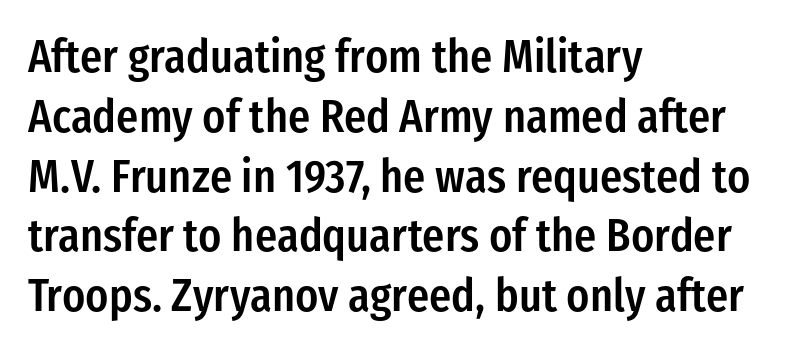
In CSS terms this would be text-align: left. The foot of each line stays bare and open. Letterform terminals end flat and unadorned throughout the passage. Strokes here are thickened, but only to semibold level. The letters stand upright; this is a roman face. Honestly, the letter spacing is just normal — you wouldn't notice it.
